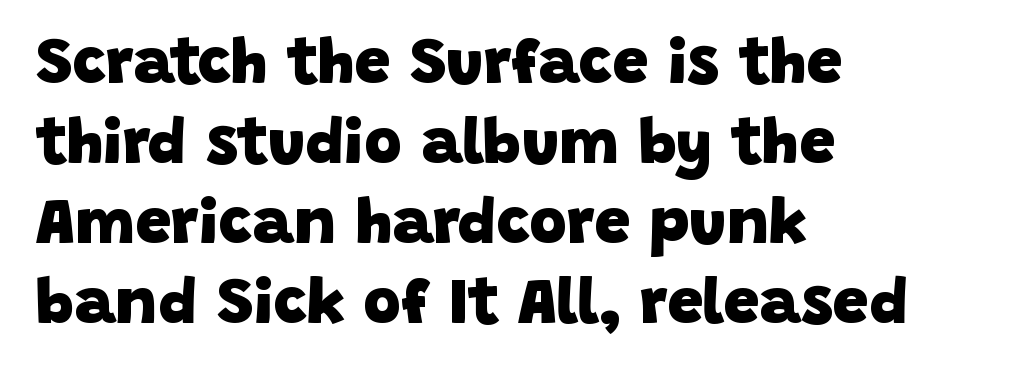
Has an underline been added? It has not. The glyphs have the mass of a bold cut. Reading down the column, the eye jumps a familiar distance to each next line. The letters carry no serifs — their stems end cleanly without finishing strokes.
